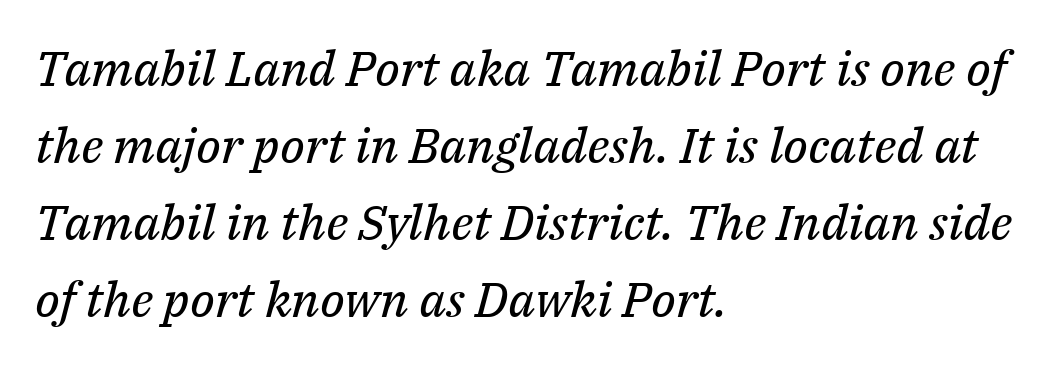
Q: Is the text bold? A: No.
Q: Is the text italic (slanted)? A: Yes, it leans right by about 14 degrees.
Q: Is the typeface a serif or a sans-serif typeface? A: Serif.
Q: Is the text underlined? A: No.
Q: How is the paragraph aligned? A: Left-aligned.
Q: Is the spacing between letters normal or unusually wide? A: Normal.
Q: Is the spacing between lines tight, normal or loose? A: Normal.
Q: Width (condensed, normal, or wide)? A: Normal.
Q: Stroke contrast? A: Medium.
Q: x-height? A: Medium.
Q: Monospaced? A: No.
